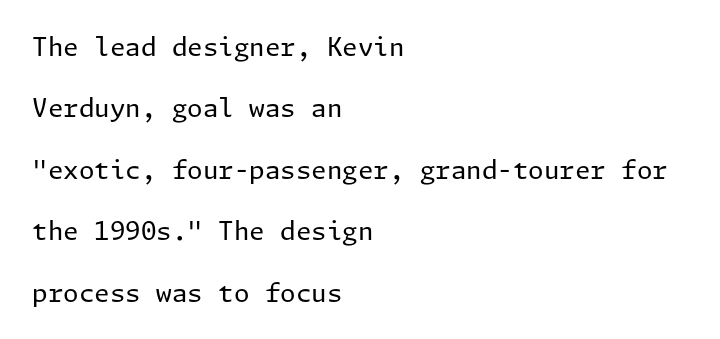
The image shows 25 px text type, upright; set left-aligned, loose line spacing (2.46x), normal letter spacing, not underlined.
